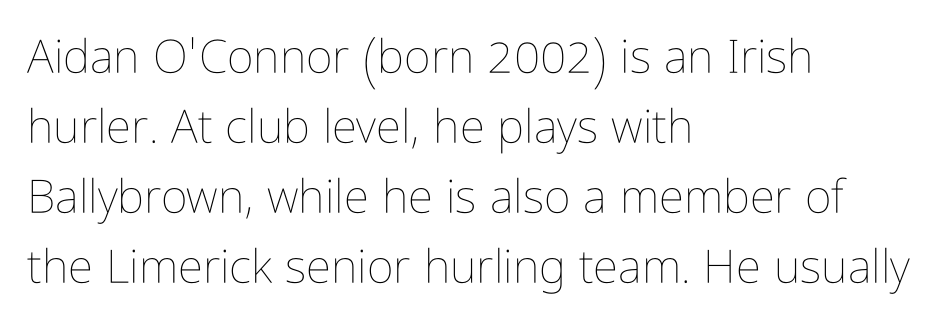
Q: Is the text bold? A: No.
Q: Is the text italic (slanted)? A: No, it is upright.
Q: Is the text underlined? A: No.
Q: How is the paragraph aligned? A: Left-aligned.
Q: Is the spacing between letters normal or unusually wide? A: Normal.
Q: Is the spacing between lines tight, normal or loose? A: Normal.
Q: Width (condensed, normal, or wide)? A: Condensed.
Q: Stroke contrast? A: Low.
Q: x-height? A: Medium.
Q: Monospaced? A: No.
